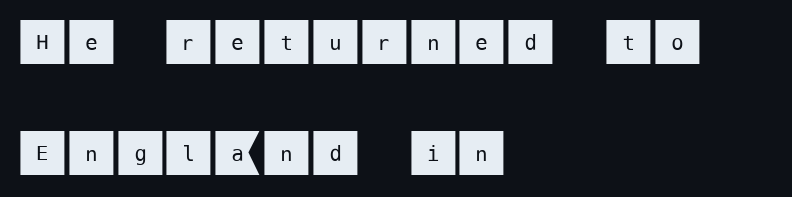
In terms of letterform style, serifs are entirely absent. Students, observe: this is what heavily led, spacious text looks like. Quick note: underline off. The letterforms sit shoulder to shoulder at normal distance. Every row of glyphs begins at an identical x-position on the left.
